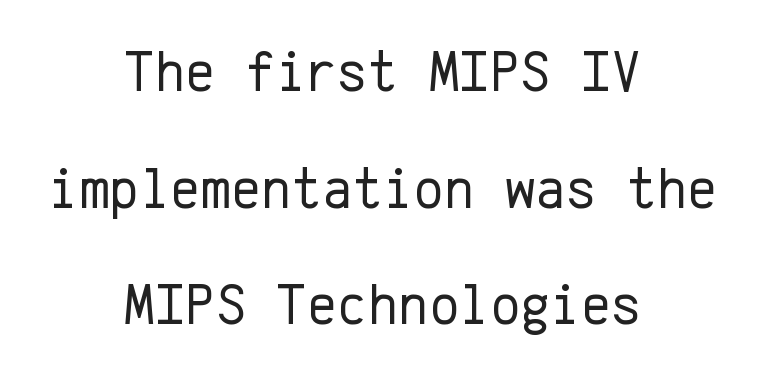
The image shows 58 px regular-weight sans-serif type, upright, monospaced; set centered, loose line spacing (2.01x), normal letter spacing, not underlined; low stroke contrast and a medium x-height.
